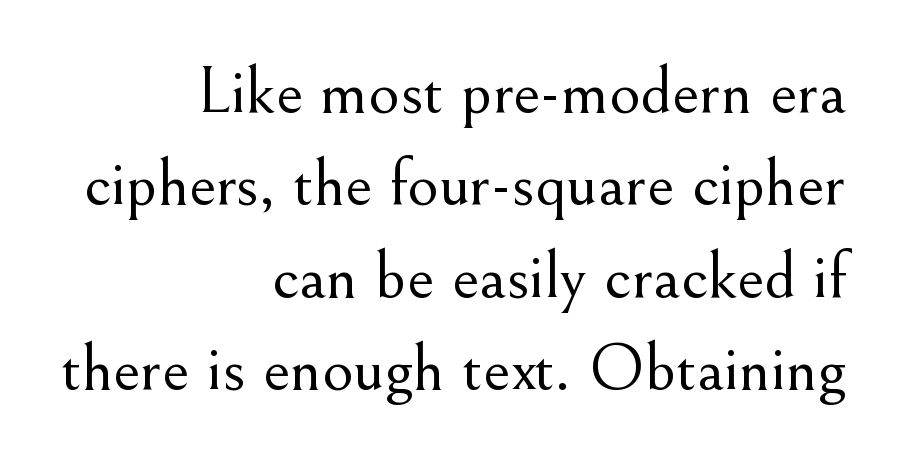
The image shows 68 px light serif type, upright; set right-aligned, normal line spacing (1.36x), normal letter spacing, not underlined; medium stroke contrast and a small x-height.
